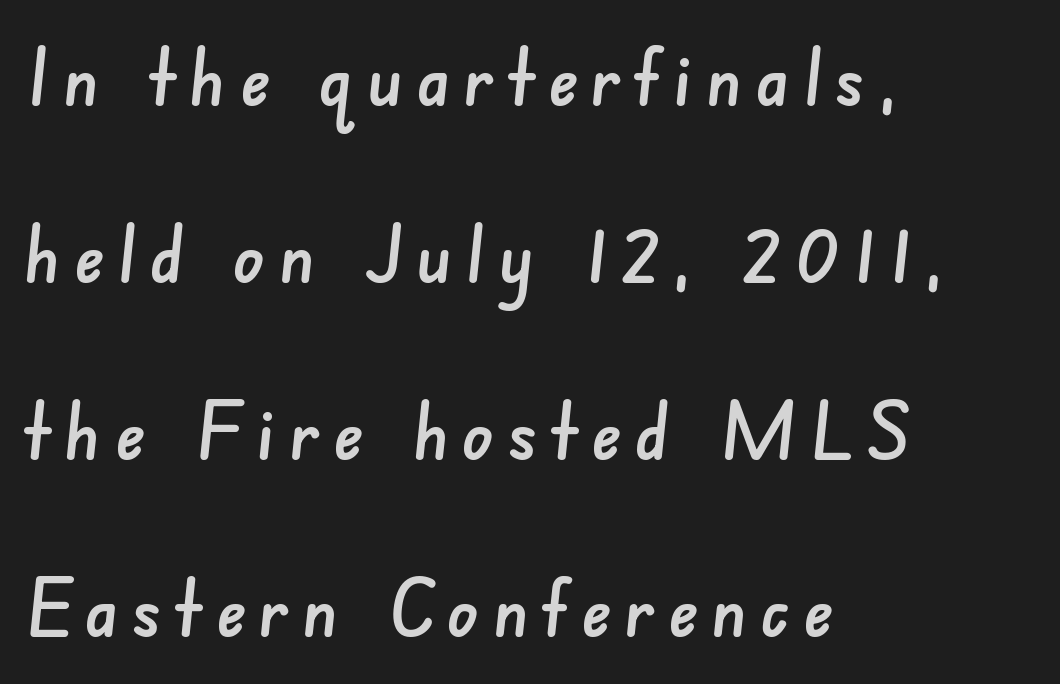
In CSS terms this would be text-align: left. The passage shown is typed in a proportional face where columns would drift. The block of text is sparse from top to bottom, with ample space between rows. Bare-footed words on every line. I'd call this a sans setting — the letters go barefoot.
